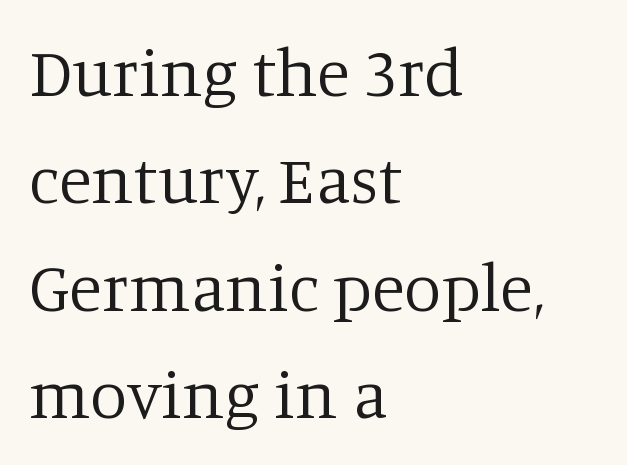
Students, observe: this is what conventionally led text looks like. Compared with a centered layout, this one pins lines to the left instead. The type sits square on the baseline with zero lean. This rendering features lettering with no underline. Think of a printed novel: that variable character pitch is what you see here.
